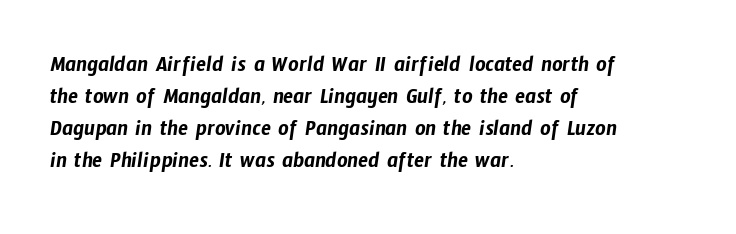
Descenders hang freely into open space. Observe the ordinary spacing: letters are neighbours, not strangers. Alignment: flush left. The vertical gap from one line to the next is medium.
